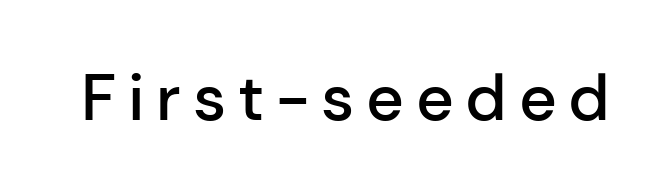
Type style note: lacks serifs. The rendering uses natural spacing where letterforms have individual widths. Italic? Not at all — the glyphs are vertical. Does the weight exceed regular? Yes, but only to semibold.
